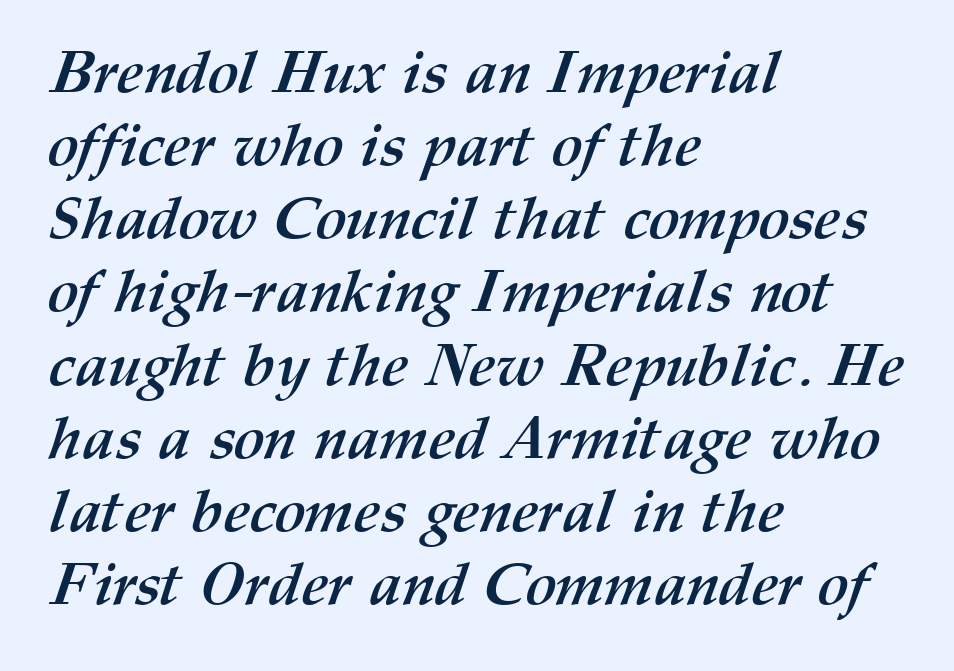
Q: Is the text bold? A: Yes.
Q: Is the text underlined? A: No.
Q: How is the paragraph aligned? A: Left-aligned.
Q: Is the spacing between letters normal or unusually wide? A: Normal.
Q: Width (condensed, normal, or wide)? A: Normal.
Q: Stroke contrast? A: Medium.
Q: x-height? A: Medium.
Q: Monospaced? A: No.
